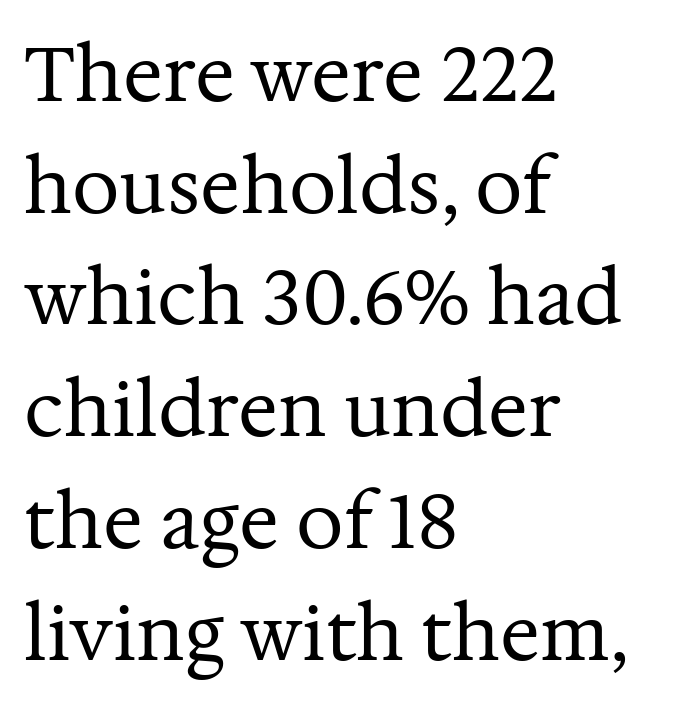
{"serif": "yes", "italic": "no", "bold": "no", "weight": "regular", "width": "normal", "stroke_contrast": "medium", "x_height": "medium", "monospaced": "no", "underline": "no", "align": "left", "line_spacing": "normal", "line_spacing_ratio": 1.49, "letter_spacing": "normal", "letter_spacing_em": 0.0, "glyph_px": 75}
